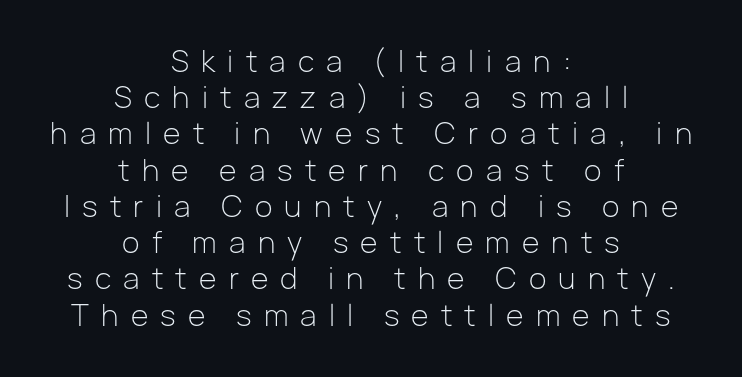
{"serif": "no", "italic": "no", "bold": "no", "weight": "light", "width": "normal", "stroke_contrast": "low", "x_height": "medium", "monospaced": "no", "underline": "no", "align": "center", "line_spacing": "normal", "line_spacing_ratio": 1.25, "letter_spacing": "wide", "letter_spacing_em": 0.42, "glyph_px": 29}
